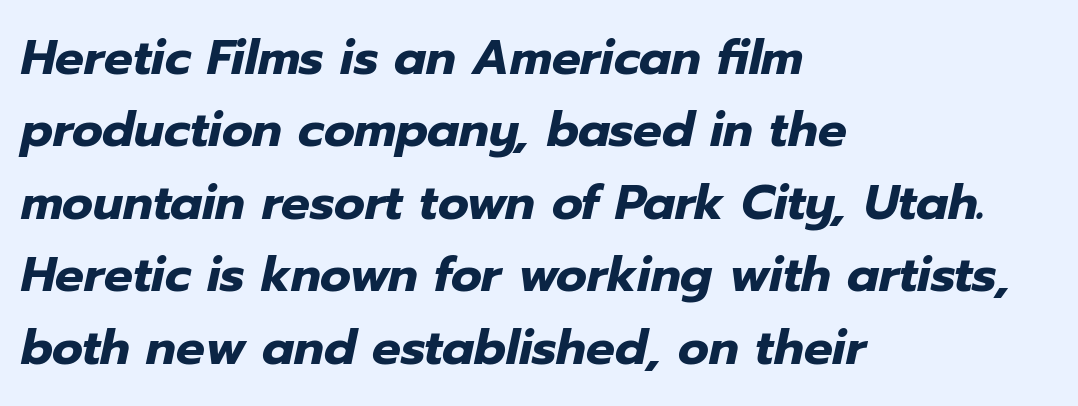
The image shows 48 px heavy type, italic (leaning right); set left-aligned, normal line spacing (1.51x), normal letter spacing, not underlined; low stroke contrast and a medium x-height.
